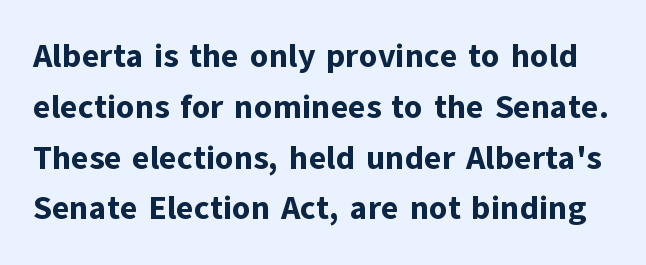
Look at the tracking — it's just the regular setting, nothing added. Examine the stroke ends and you'll find no serifs. A dark, heavy texture on the line: the type is bold. Here the designer chose a conventional face with non-uniform glyph widths. This sample keeps an unexceptional amount of space between lines. The axis of the letterforms is exactly vertical.
